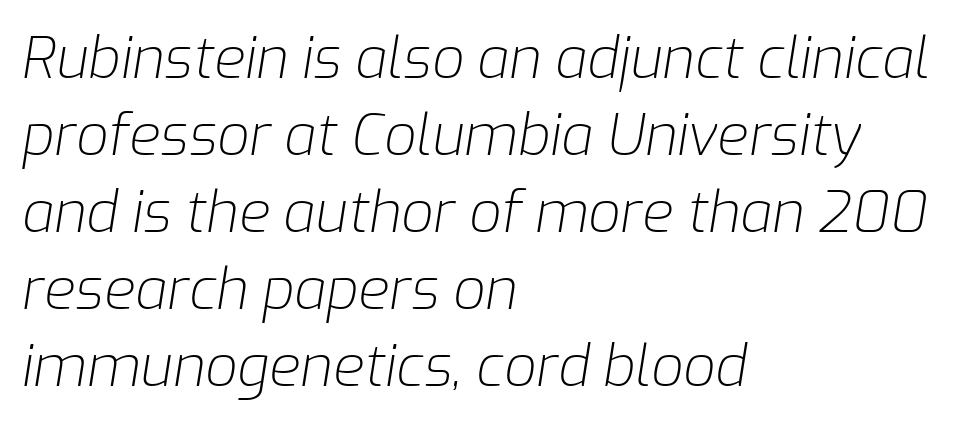
The image shows 57 px light type, italic (leaning right); set left-aligned, normal line spacing (1.35x), normal letter spacing, not underlined; low stroke contrast and a medium x-height.
